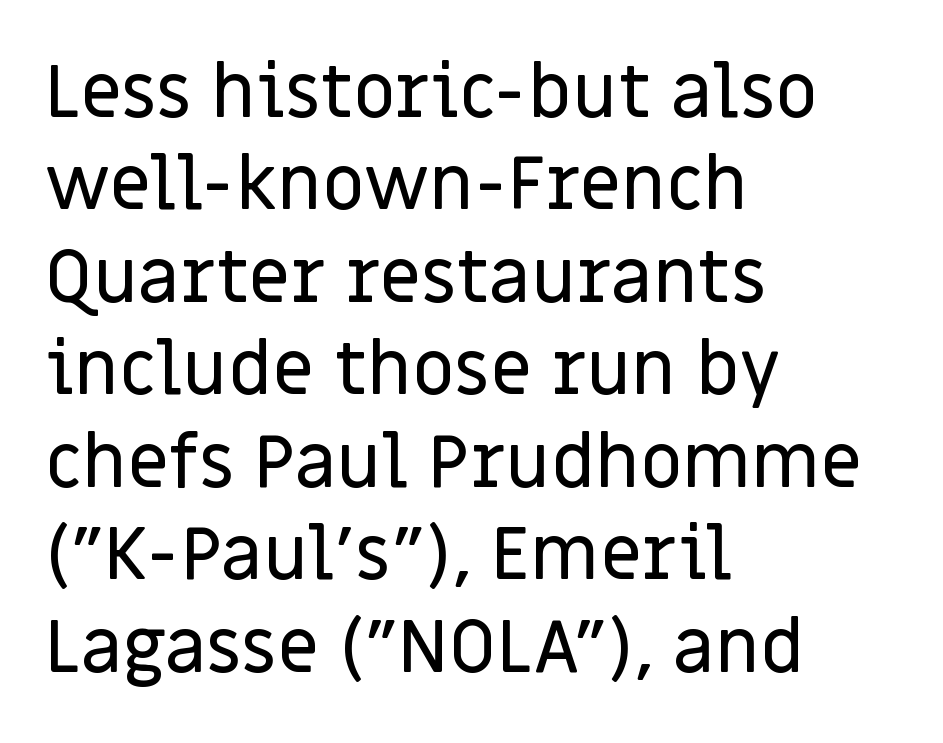
Is there much room between lines? A standard amount, neither cramped nor airy. Do the characters align in a grid? No, the font is proportional. Do the letters lean? They stand straight. Is the letter spacing exaggerated? No — it looks like the ordinary default. Grotesque or geometric, the face here clearly has no serifs. Glance below the letters and you will spot only blank space.
